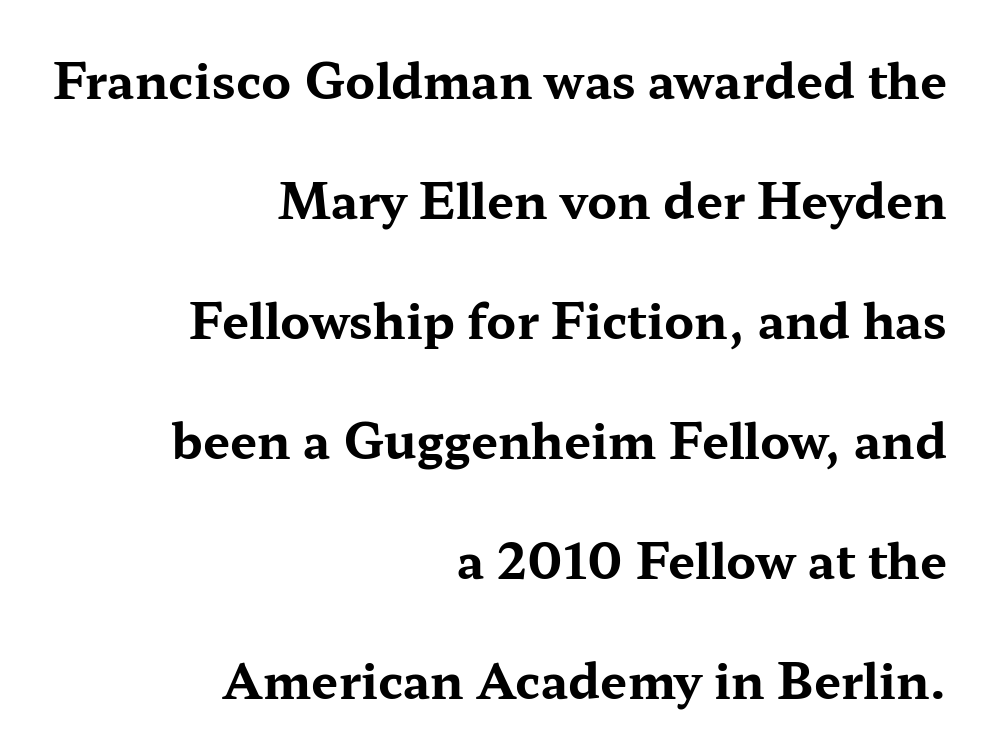
Q: Is the text bold? A: Yes.
Q: Is the text italic (slanted)? A: No, it is upright.
Q: Is the typeface a serif or a sans-serif typeface? A: Serif.
Q: Is the text underlined? A: No.
Q: How is the paragraph aligned? A: Right-aligned.
Q: Is the spacing between letters normal or unusually wide? A: Normal.
Q: Is the spacing between lines tight, normal or loose? A: Loose.
Q: Width (condensed, normal, or wide)? A: Wide.
Q: Stroke contrast? A: Medium.
Q: x-height? A: Medium.
Q: Monospaced? A: No.
